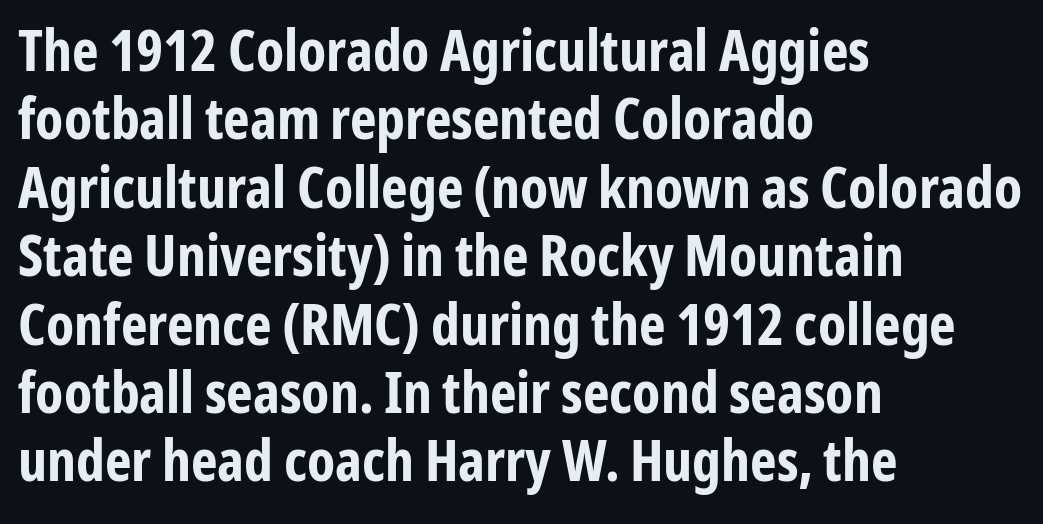
Q: Is the text bold? A: Yes.
Q: Is the text italic (slanted)? A: No, it is upright.
Q: Is the typeface a serif or a sans-serif typeface? A: Sans-serif.
Q: Is the text underlined? A: No.
Q: How is the paragraph aligned? A: Left-aligned.
Q: Is the spacing between letters normal or unusually wide? A: Normal.
Q: Width (condensed, normal, or wide)? A: Condensed.
Q: Stroke contrast? A: Low.
Q: x-height? A: Medium.
Q: Monospaced? A: No.
